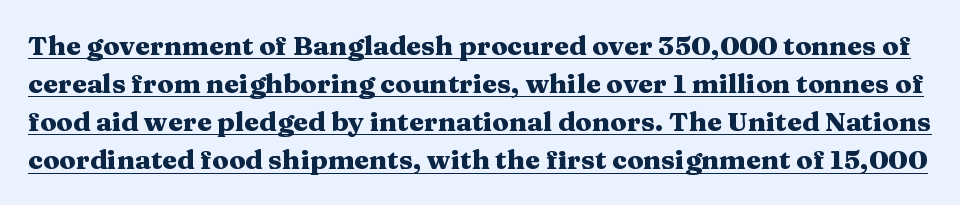
{"italic": "no", "bold": "yes", "underline": "yes", "line_spacing": "normal", "line_spacing_ratio": 1.41, "letter_spacing": "normal", "letter_spacing_em": 0.0, "glyph_px": 27}
